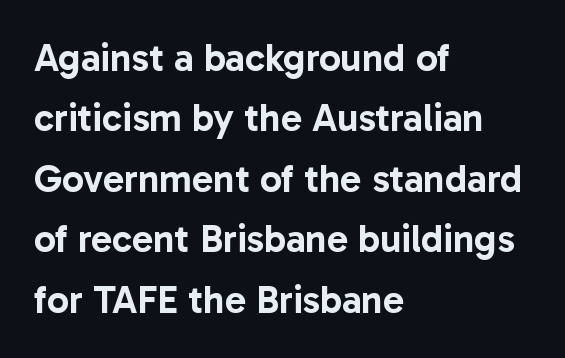
Q: Is the text italic (slanted)? A: No, it is upright.
Q: Is the typeface a serif or a sans-serif typeface? A: Sans-serif.
Q: Is the text underlined? A: No.
Q: How is the paragraph aligned? A: Left-aligned.
Q: Is the spacing between letters normal or unusually wide? A: Normal.
Q: Is the spacing between lines tight, normal or loose? A: Normal.
Q: Width (condensed, normal, or wide)? A: Normal.
Q: Stroke contrast? A: Low.
Q: x-height? A: Medium.
Q: Monospaced? A: No.
